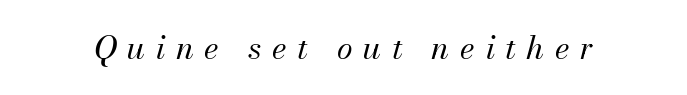
The image shows 32 px regular-weight type, italic (leaning right); set unusually wide letter spacing (+0.33 em), not underlined; medium stroke contrast and a small x-height.
